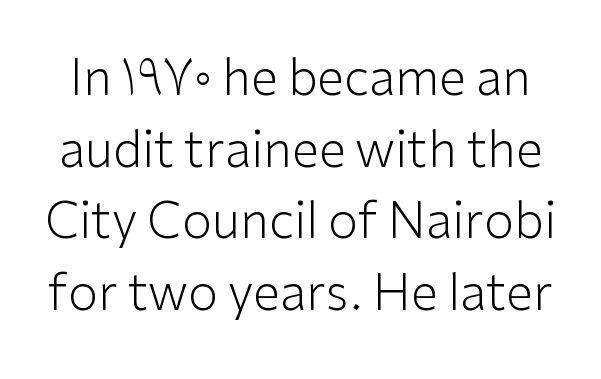
Type style note: lacks serifs. Is the letter spacing exaggerated? No — it looks like the ordinary default. Varying glyph widths throughout — classic text-font behaviour. A quiet, ordinary-to-light weight characterises the typeface.
